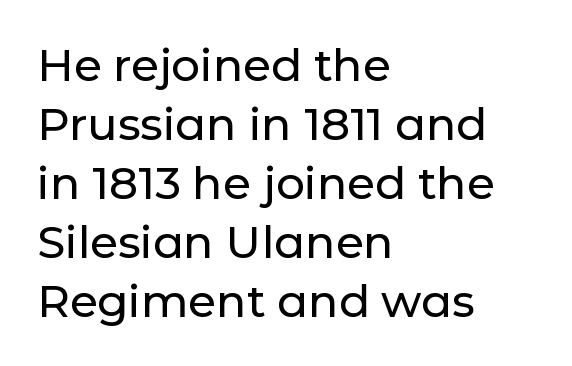
{"serif": "no", "italic": "no", "width": "normal", "stroke_contrast": "low", "x_height": "medium", "monospaced": "no", "underline": "no", "align": "left", "line_spacing": "normal", "line_spacing_ratio": 1.31, "letter_spacing": "normal", "letter_spacing_em": 0.0, "glyph_px": 45}
